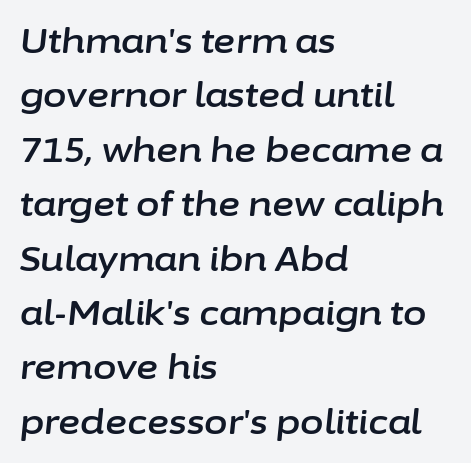
The gaps between neighbouring characters are ordinary and unremarkable. Do the characters align in a grid? No, the font is proportional. Underline: absent. Compared with ordinary roman type, these characters are visibly tilted.
